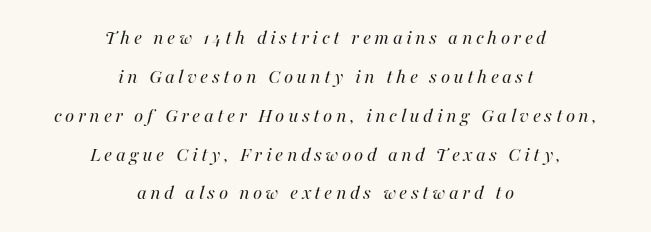
This sample uses an oblique cut, with every glyph tilted off the vertical. Clear beneath every line of the passage. Stroke thickness stays within the range of a standard reading face or lighter. Teacher's note: observe the equal gaps on both sides — that is centered alignment.
